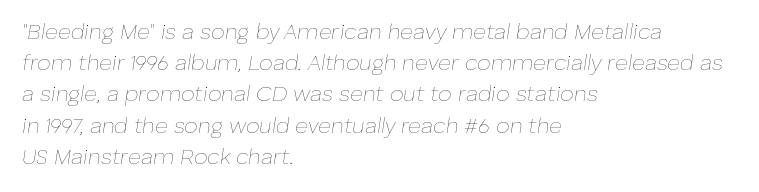
The tracking reads as untouched default to a designer's eye. Summary of vertical rhythm: regular, with standard interline spacing. Weight: in the light-to-regular range. One-word summary of the alignment: left.
